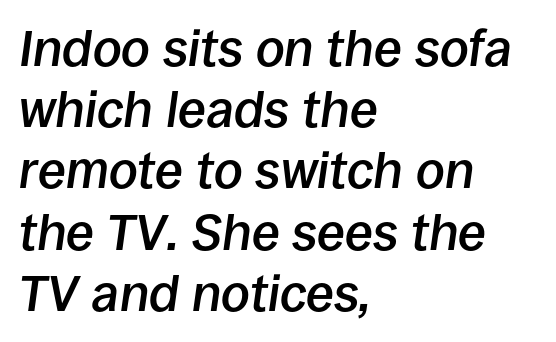
Do the characters align in a grid? No, the font is proportional. Tracking here is standard; glyphs follow each other at the usual distance. Set as a demibold, roughly 600 on the weight scale. There's an unmistakable incline to the writing here.
